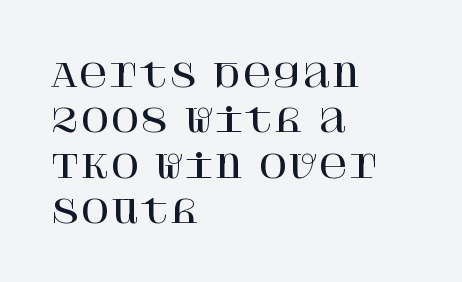
{"serif": "yes", "italic": "no", "width": "normal", "stroke_contrast": "high", "x_height": "large", "underline": "no", "align": "left", "line_spacing": "normal", "line_spacing_ratio": 1.42, "letter_spacing": "normal", "letter_spacing_em": 0.0, "glyph_px": 32}
